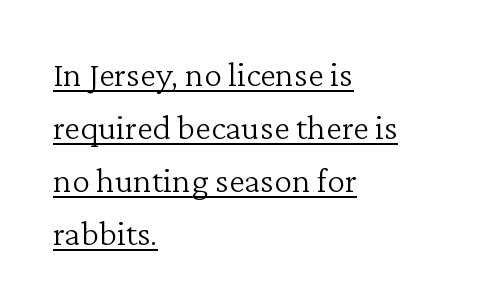
Regarding leading, the lines here are spaced in the standard way. Check the space under the baseline: a stroke is drawn there. Is this a heavy cut? Hardly; it is regular or lighter. The ragged edge is on the right, which tells us the setting is flush left. These lines are rendered in a variable-pitch font.
